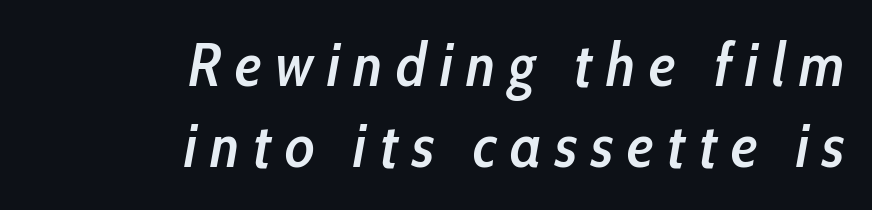
Line spacing here is normal. The type is letterspaced generously, with wide tracking. Where is the straight margin? On the right. The passage shown leans; its letterforms are oblique. Varying glyph widths throughout — classic text-font behaviour. What weight is shown? A semibold, between regular and bold.
